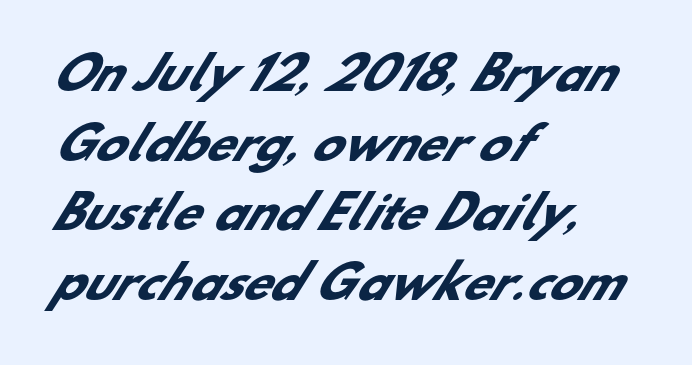
Q: Is the text bold? A: Yes.
Q: Is the typeface a serif or a sans-serif typeface? A: Sans-serif.
Q: Is the text underlined? A: No.
Q: How is the paragraph aligned? A: Left-aligned.
Q: Is the spacing between letters normal or unusually wide? A: Normal.
Q: Is the spacing between lines tight, normal or loose? A: Normal.
Q: Width (condensed, normal, or wide)? A: Normal.
Q: Stroke contrast? A: Low.
Q: x-height? A: Small.
Q: Monospaced? A: No.
